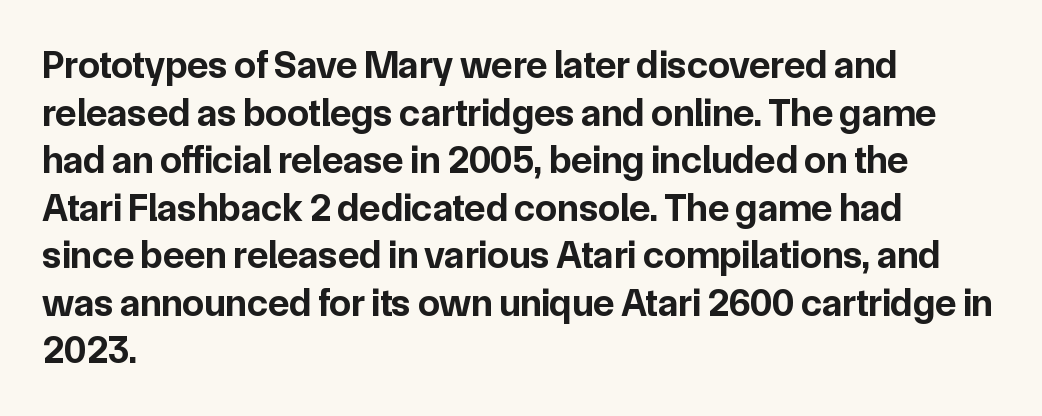
The image shows 39 px bold sans-serif type, upright; set left-aligned, line spacing 1.22x, normal letter spacing, not underlined; low stroke contrast and a medium x-height.
